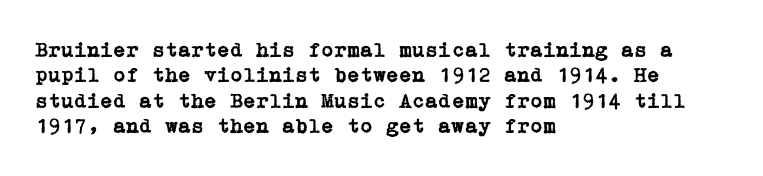
Short and long lines alike share a common starting point at left. Letters rest on an invisible, unmarked baseline. No extra tracking has been applied to these lines. Is there any slant? The stems are plumb.
